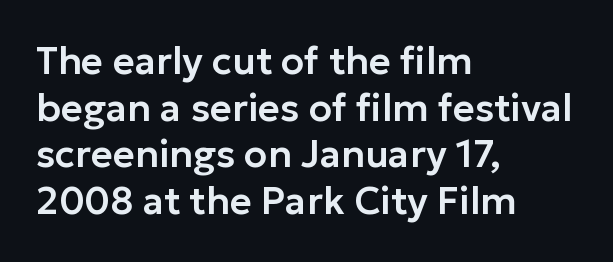
Q: Is the text italic (slanted)? A: No, it is upright.
Q: Is the typeface a serif or a sans-serif typeface? A: Sans-serif.
Q: Is the text underlined? A: No.
Q: How is the paragraph aligned? A: Left-aligned.
Q: Is the spacing between letters normal or unusually wide? A: Normal.
Q: Width (condensed, normal, or wide)? A: Normal.
Q: Stroke contrast? A: Low.
Q: x-height? A: Medium.
Q: Monospaced? A: No.
